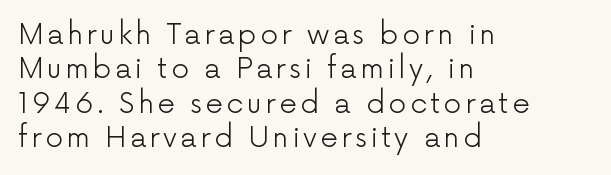
Just letters on the line, the space beneath them empty. Is this a heavy cut? Hardly; it is regular or lighter. The rendering uses natural spacing where letterforms have individual widths. Reading down the block, your eye returns to a fixed left position each line. Do the letters lean? They stand straight.
